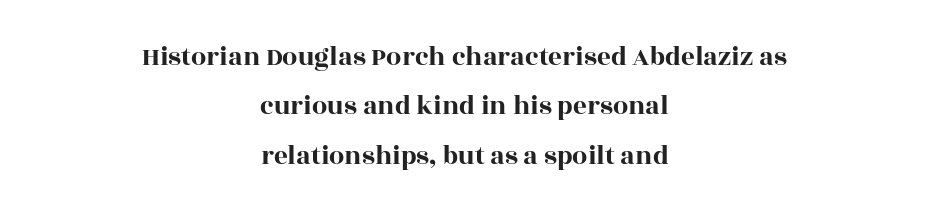
{"italic": "no", "underline": "no", "align": "center", "line_spacing_ratio": 1.83, "letter_spacing": "normal", "letter_spacing_em": 0.0, "glyph_px": 27}
